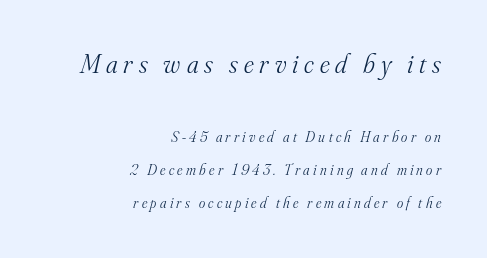
Q: Is the text bold? A: No.
Q: Is the text italic (slanted)? A: Yes, it leans right by about 16 degrees.
Q: Is the text underlined? A: No.
Q: How is the paragraph aligned? A: Right-aligned.
Q: Is the spacing between letters normal or unusually wide? A: Unusually wide.
Q: Is the spacing between lines tight, normal or loose? A: Loose.
Q: Which block of text is set in a larger size, the first (top) or the second (bottom)? A: The first (top) one.
